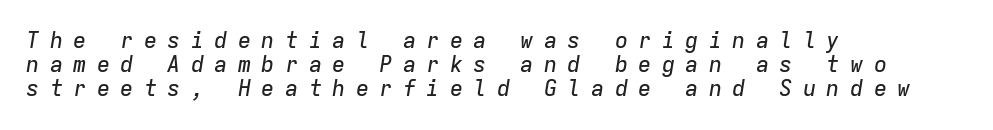
{"italic": "yes", "lean": "right", "slant_degrees": 9, "underline": "no", "align": "left", "line_spacing": "tight", "line_spacing_ratio": 1.1, "letter_spacing": "wide", "letter_spacing_em": 0.47, "glyph_px": 22}
